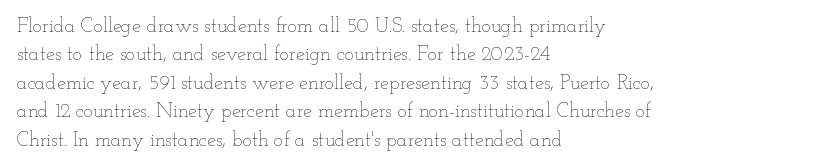
Glyph-to-glyph distance matches everyday printed text. One glance says typical: line gaps are just what's usual. A bare baseline throughout the passage. Does the lettering tilt? It doesn't — this is upright.
